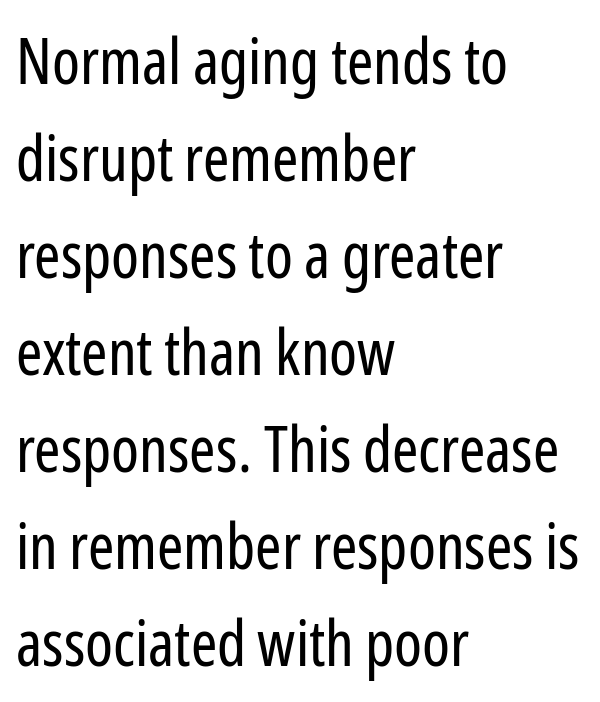
Q: Is the text bold? A: No.
Q: Is the text italic (slanted)? A: No, it is upright.
Q: Is the typeface a serif or a sans-serif typeface? A: Sans-serif.
Q: Is the text underlined? A: No.
Q: How is the paragraph aligned? A: Left-aligned.
Q: Is the spacing between letters normal or unusually wide? A: Normal.
Q: Is the spacing between lines tight, normal or loose? A: Normal.
Q: Width (condensed, normal, or wide)? A: Condensed.
Q: Stroke contrast? A: Low.
Q: x-height? A: Medium.
Q: Monospaced? A: No.
